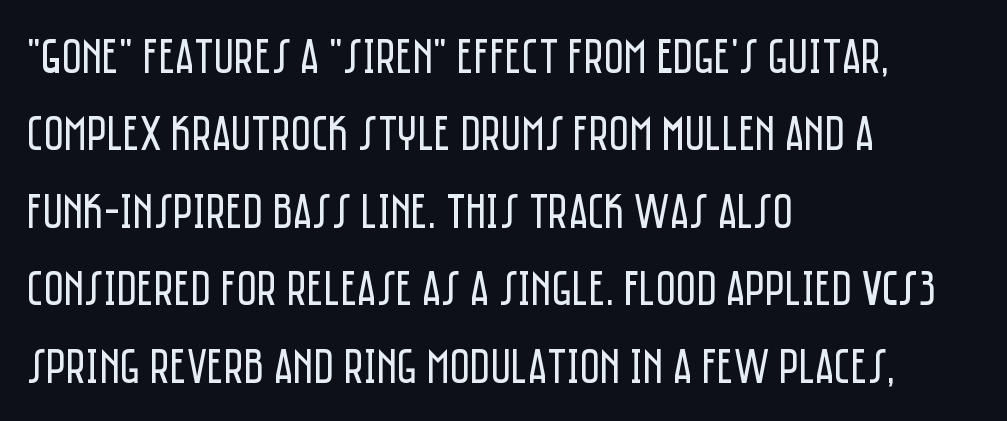
{"serif": "no", "italic": "no", "bold": "no", "weight": "regular", "width": "condensed", "stroke_contrast": "low", "x_height": "large", "monospaced": "no", "underline": "no", "align": "left", "line_spacing": "normal", "line_spacing_ratio": 1.58, "letter_spacing": "normal", "letter_spacing_em": 0.0, "glyph_px": 49}
